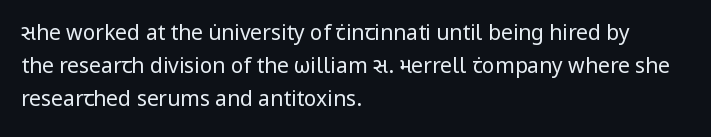
The face looks like a standard text weight, possibly lighter. Short and long lines alike share a common starting point at left. Vertically, the passage feels balanced, rows spaced as you'd expect. A bare baseline throughout the passage. Here the glyphs are tracked normally, forming tight word shapes.
